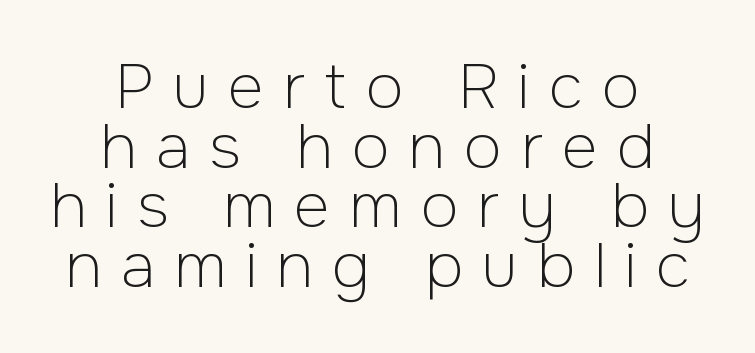
{"serif": "no", "italic": "no", "bold": "no", "weight": "light", "width": "normal", "stroke_contrast": "low", "x_height": "medium", "monospaced": "no", "underline": "no", "align": "center", "line_spacing": "tight", "line_spacing_ratio": 0.96, "letter_spacing": "wide", "letter_spacing_em": 0.31, "glyph_px": 62}
